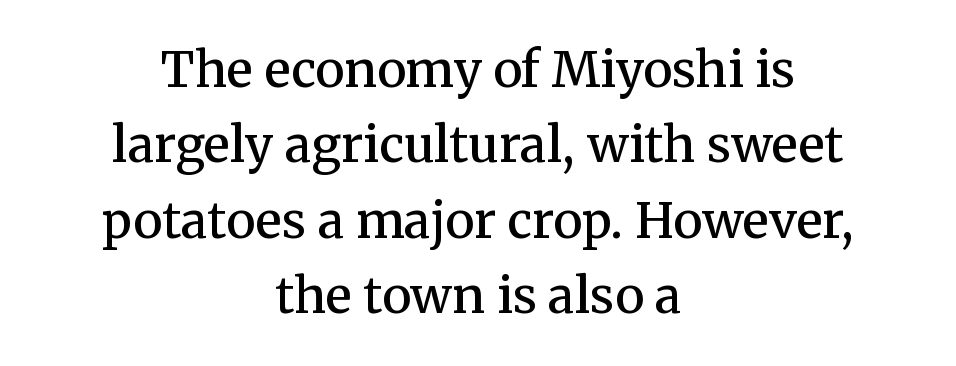
The designer left line spacing at the default. The rendering uses natural spacing where letterforms have individual widths. As a designer I'd log this as weight 600, semibold. Standard letterfit; no display-style spreading of the glyphs. Do the letters lean? They stand straight.
